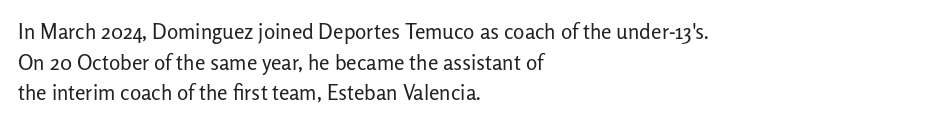
The strip under each line holds only bare page. The lines in this sample share a left origin and differ only in where they stop. The block of text has a typical density, with ordinary space between rows. A typesetter would call this zero additional tracking. Each stroke keeps to a modest, everyday thickness or less. Style check: upright.
